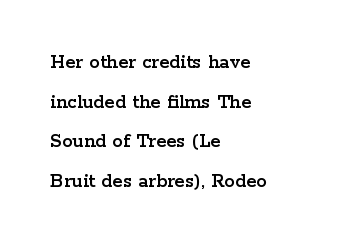
Q: Is the text italic (slanted)? A: No, it is upright.
Q: Is the text underlined? A: No.
Q: How is the paragraph aligned? A: Left-aligned.
Q: Is the spacing between letters normal or unusually wide? A: Normal.
